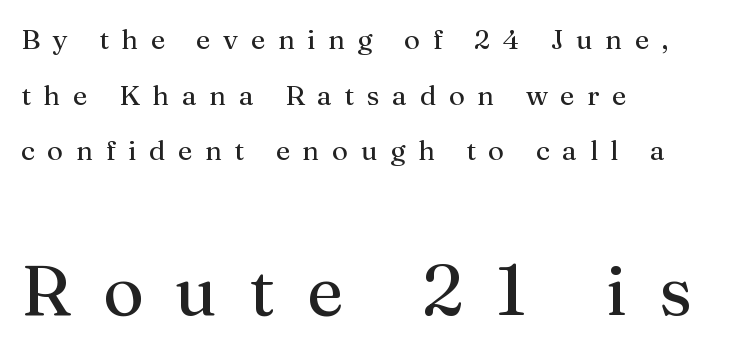
The image shows 71 px regular-weight serif type, upright; set left-aligned, loose line spacing (1.99x), unusually wide letter spacing (+0.45 em), not underlined; the second (bottom) block is 2.54x larger; medium stroke contrast and a medium x-height.
